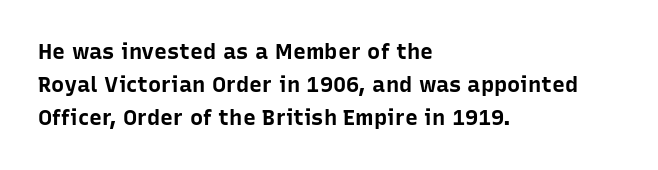
The image shows 22 px bold type, upright; set left-aligned, normal line spacing (1.51x), normal letter spacing, not underlined.
